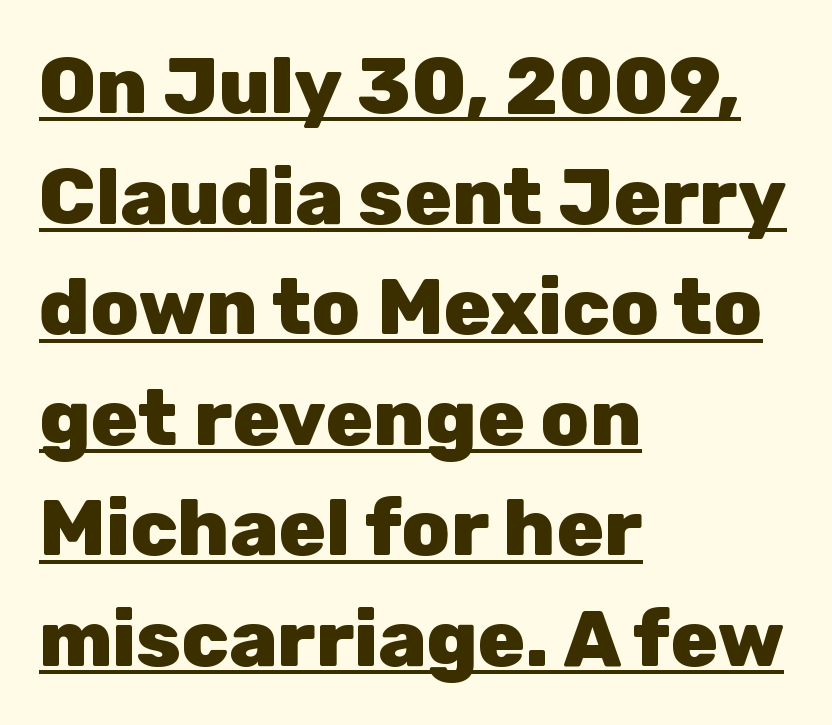
{"serif": "no", "italic": "no", "bold": "yes", "weight": "heavy", "width": "normal", "stroke_contrast": "low", "x_height": "medium", "monospaced": "no", "underline": "yes", "align": "left", "line_spacing": "normal", "line_spacing_ratio": 1.4, "letter_spacing": "normal", "letter_spacing_em": 0.0, "glyph_px": 79}
